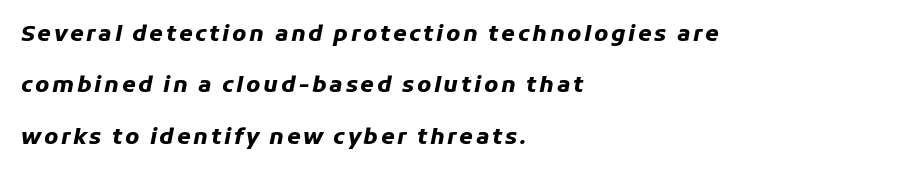
{"italic": "yes", "lean": "right", "slant_degrees": 11, "bold": "yes", "underline": "no", "align": "left", "line_spacing": "loose", "line_spacing_ratio": 2.33, "glyph_px": 22}
